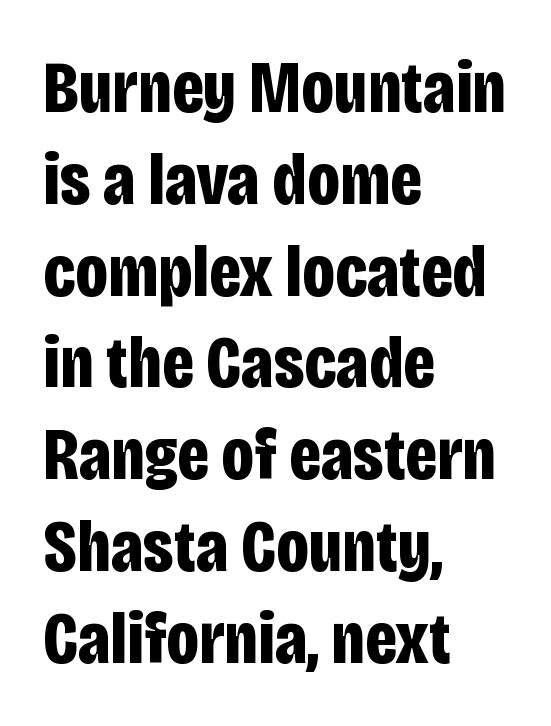
{"serif": "no", "italic": "no", "bold": "yes", "weight": "bold", "width": "condensed", "stroke_contrast": "low", "x_height": "large", "monospaced": "no", "underline": "no", "align": "left", "line_spacing_ratio": 1.24, "letter_spacing": "normal", "letter_spacing_em": 0.0, "glyph_px": 74}
